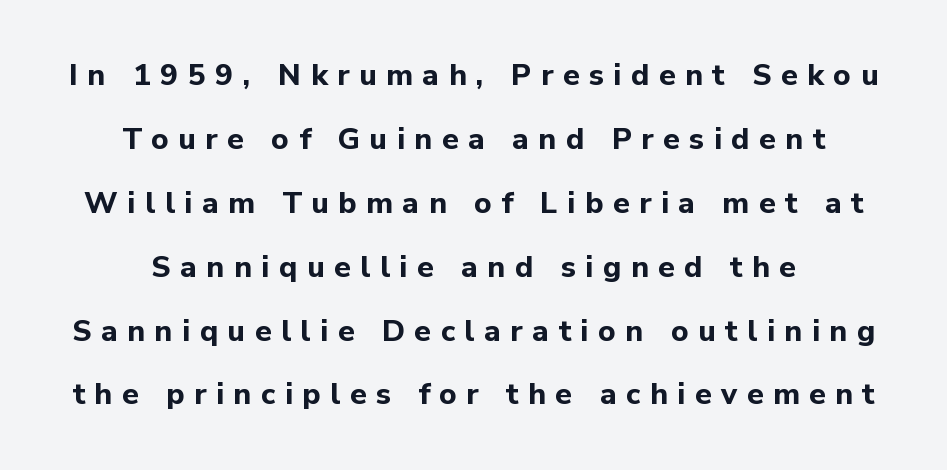
Is this a fixed-width face? No — the glyphs have proportional, varying widths. Both edges are ragged and mirror each other, which tells us the setting is centered. The passage shown is not underscored anywhere. Posture: straight, roman, zero tilt. The block of text is sparse from top to bottom, with ample space between rows. Typographically, this falls in the sans-serif category.
